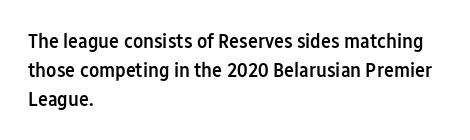
Underlining? Definitely not there. Posture: vertical. The space between consecutive lines is moderate. The paragraph has a hard left edge and a soft right edge. The line texture is even and compact thanks to regular tracking.
